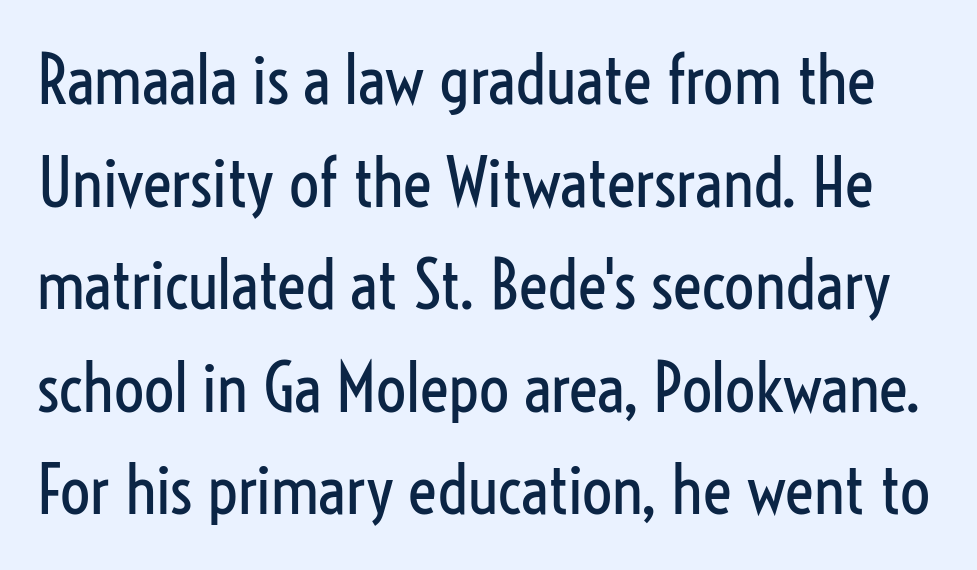
The image shows 67 px regular-weight, condensed sans-serif type, upright; set normal line spacing (1.53x), normal letter spacing, not underlined; low stroke contrast and a medium x-height.
